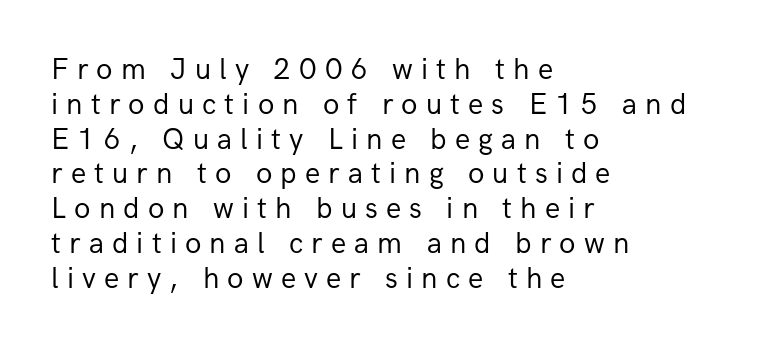
{"serif": "no", "italic": "no", "bold": "no", "weight": "regular", "width": "normal", "stroke_contrast": "low", "x_height": "medium", "monospaced": "no", "underline": "no", "align": "left", "line_spacing_ratio": 1.16, "letter_spacing": "wide", "letter_spacing_em": 0.27, "glyph_px": 30}
